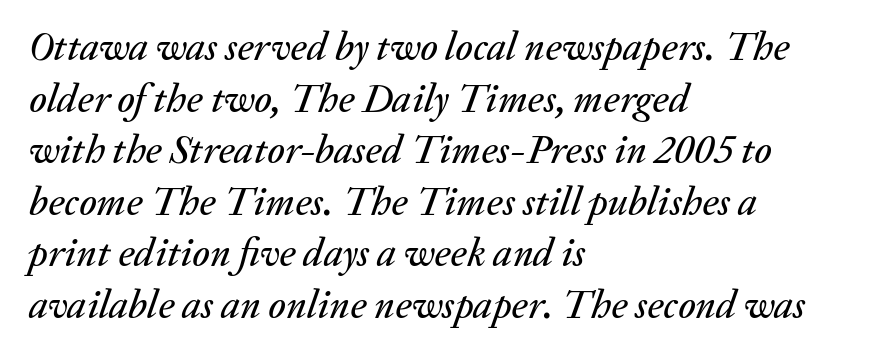
{"italic": "yes", "lean": "right", "slant_degrees": 20, "width": "normal", "stroke_contrast": "medium", "x_height": "medium", "monospaced": "no", "underline": "no", "align": "left", "line_spacing": "normal", "line_spacing_ratio": 1.29, "letter_spacing": "normal", "letter_spacing_em": 0.0, "glyph_px": 40}
